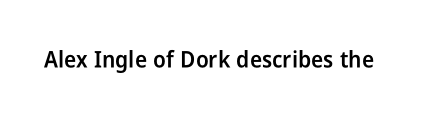
No extra tracking has been applied to these lines. The area under the type is left untouched. Weight: semibold (demi). If you drew a line through each stem, it would be perfectly vertical.
